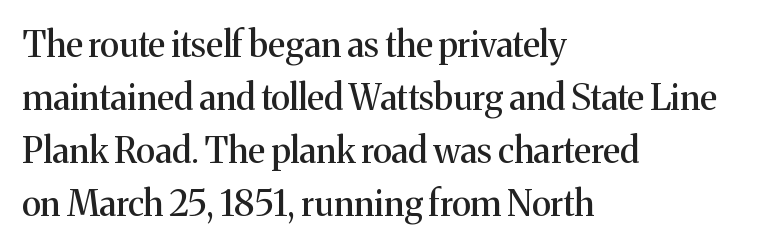
Q: Is the text italic (slanted)? A: No, it is upright.
Q: Is the typeface a serif or a sans-serif typeface? A: Serif.
Q: Is the text underlined? A: No.
Q: How is the paragraph aligned? A: Left-aligned.
Q: Is the spacing between letters normal or unusually wide? A: Normal.
Q: Is the spacing between lines tight, normal or loose? A: Normal.
Q: Width (condensed, normal, or wide)? A: Normal.
Q: Stroke contrast? A: Medium.
Q: x-height? A: Medium.
Q: Monospaced? A: No.
